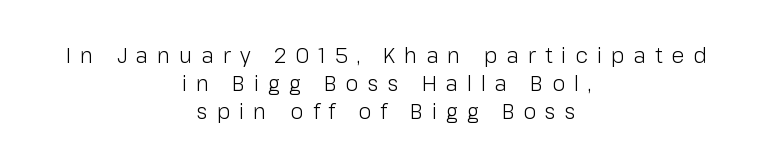
Q: Is the text bold? A: No.
Q: Is the text italic (slanted)? A: No, it is upright.
Q: Is the text underlined? A: No.
Q: How is the paragraph aligned? A: Centered.
Q: Is the spacing between letters normal or unusually wide? A: Unusually wide.
Q: Is the spacing between lines tight, normal or loose? A: Normal.
